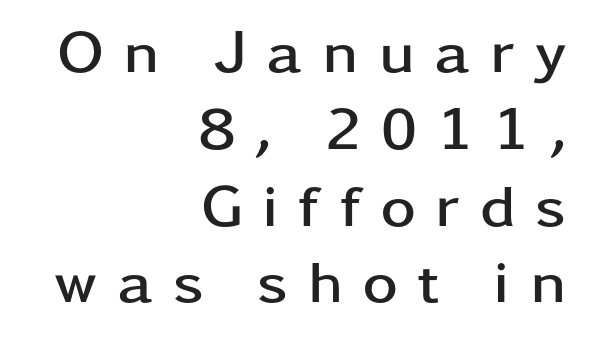
{"serif": "no", "italic": "no", "bold": "yes", "weight": "semibold", "width": "wide", "stroke_contrast": "low", "x_height": "medium", "monospaced": "no", "underline": "no", "align": "right", "line_spacing": "normal", "line_spacing_ratio": 1.28, "letter_spacing": "wide", "letter_spacing_em": 0.33, "glyph_px": 60}
